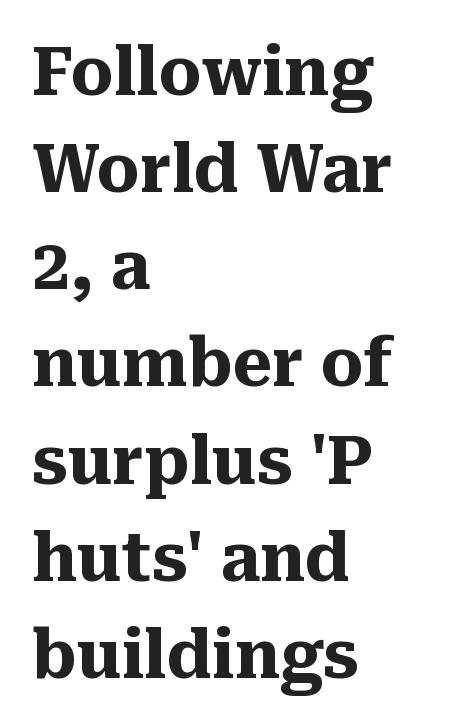
Q: Is the text bold? A: Yes.
Q: Is the text italic (slanted)? A: No, it is upright.
Q: Is the typeface a serif or a sans-serif typeface? A: Serif.
Q: Is the text underlined? A: No.
Q: How is the paragraph aligned? A: Left-aligned.
Q: Is the spacing between letters normal or unusually wide? A: Normal.
Q: Is the spacing between lines tight, normal or loose? A: Normal.
Q: Width (condensed, normal, or wide)? A: Normal.
Q: Stroke contrast? A: Medium.
Q: x-height? A: Medium.
Q: Monospaced? A: No.
